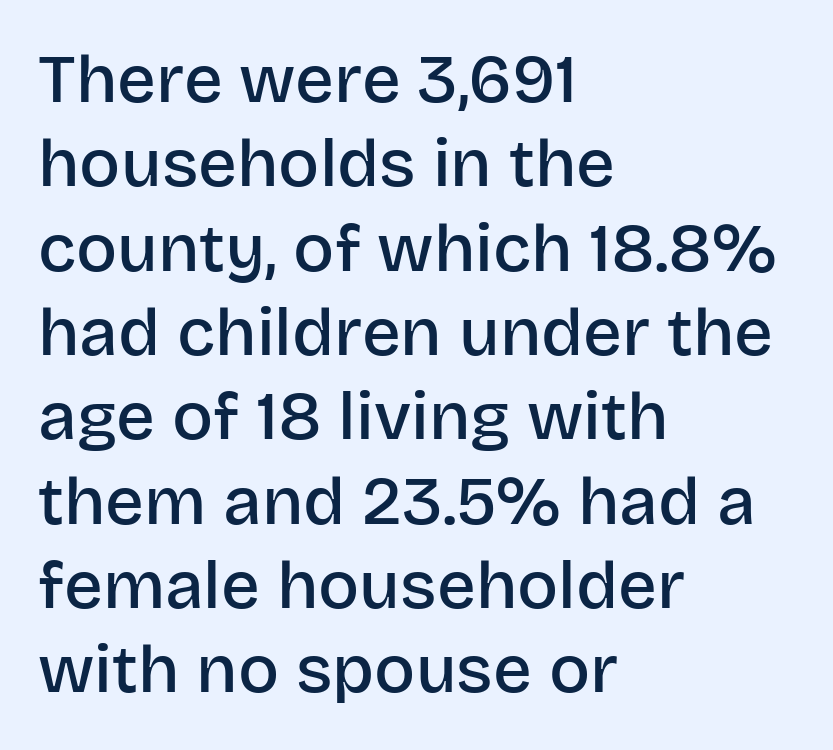
The image shows 68 px semibold sans-serif type, upright; set left-aligned, line spacing 1.24x, normal letter spacing, not underlined; low stroke contrast and a large x-height.
